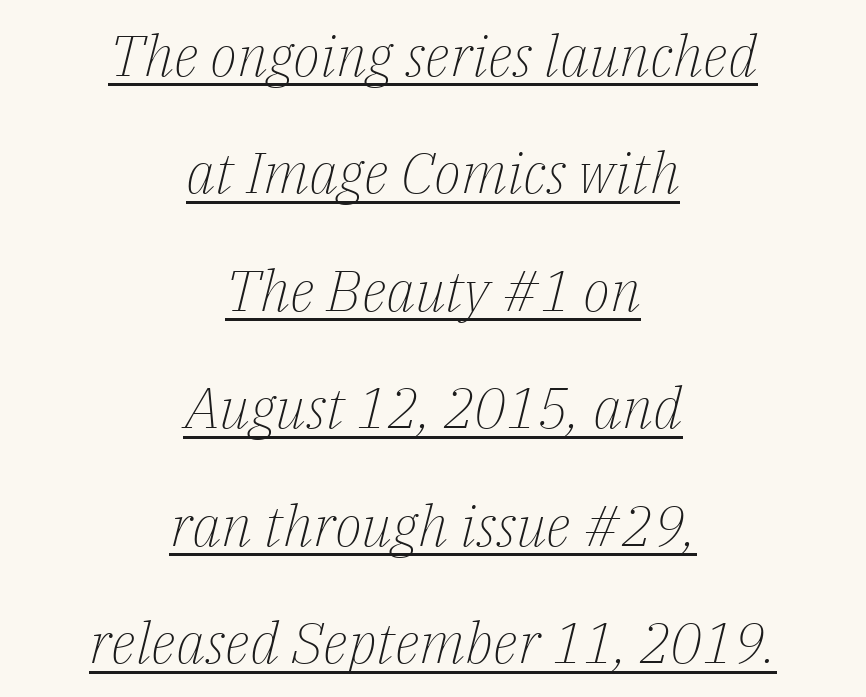
Q: Is the text bold? A: No.
Q: Is the text italic (slanted)? A: Yes, it leans right by about 14 degrees.
Q: Is the typeface a serif or a sans-serif typeface? A: Serif.
Q: Is the text underlined? A: Yes.
Q: How is the paragraph aligned? A: Centered.
Q: Is the spacing between letters normal or unusually wide? A: Normal.
Q: Is the spacing between lines tight, normal or loose? A: Loose.
Q: Width (condensed, normal, or wide)? A: Normal.
Q: Stroke contrast? A: Low.
Q: x-height? A: Medium.
Q: Monospaced? A: No.
